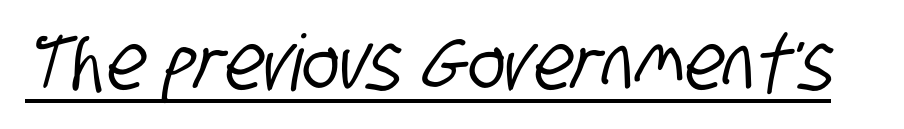
Classification — sans serif. Short note: letters normally spaced. Each line of the rendering has a horizontal stroke beneath the glyphs. These lines are rendered in a variable-pitch font.
